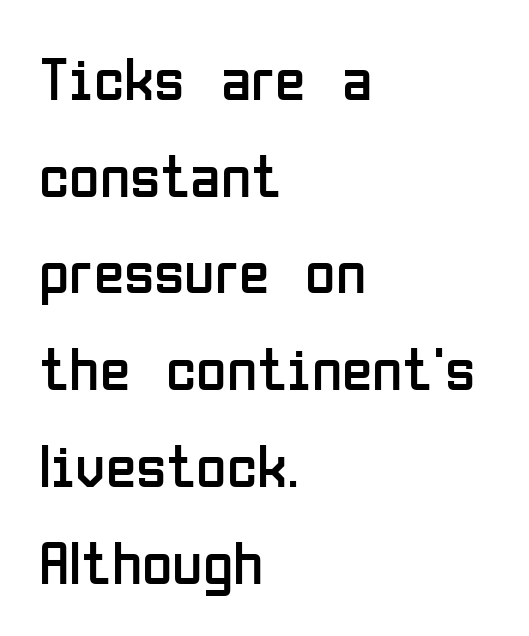
Q: Is the text bold? A: No.
Q: Is the text italic (slanted)? A: No, it is upright.
Q: Is the typeface a serif or a sans-serif typeface? A: Sans-serif.
Q: Is the text underlined? A: No.
Q: How is the paragraph aligned? A: Left-aligned.
Q: Is the spacing between letters normal or unusually wide? A: Normal.
Q: Is the spacing between lines tight, normal or loose? A: Normal.
Q: Width (condensed, normal, or wide)? A: Condensed.
Q: Stroke contrast? A: Low.
Q: x-height? A: Medium.
Q: Monospaced? A: No.
